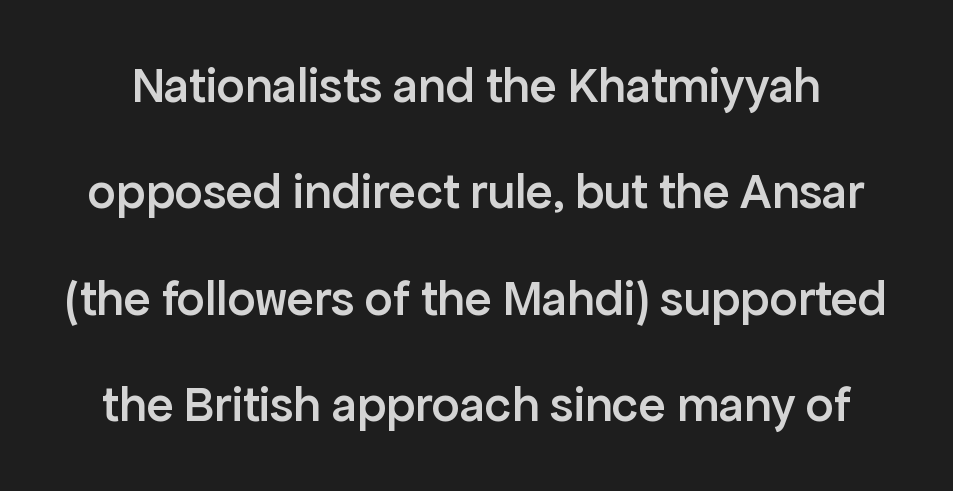
Q: Is the text bold? A: Semi-bold.
Q: Is the text italic (slanted)? A: No, it is upright.
Q: Is the typeface a serif or a sans-serif typeface? A: Sans-serif.
Q: Is the text underlined? A: No.
Q: Is the spacing between letters normal or unusually wide? A: Normal.
Q: Is the spacing between lines tight, normal or loose? A: Loose.
Q: Width (condensed, normal, or wide)? A: Normal.
Q: Stroke contrast? A: Low.
Q: x-height? A: Medium.
Q: Monospaced? A: No.
